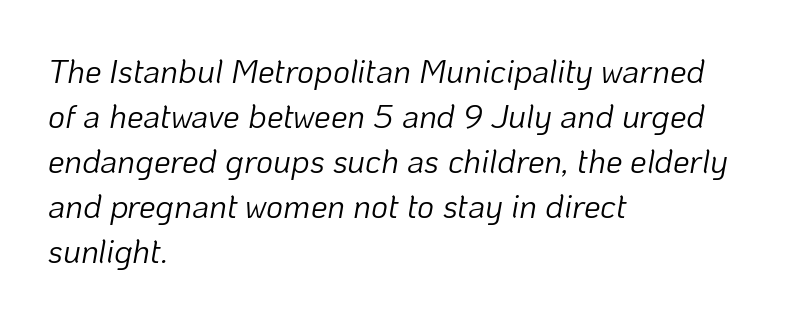
The image shows 33 px light type, italic (leaning right); set left-aligned, normal line spacing (1.36x), normal letter spacing, not underlined; low stroke contrast and a medium x-height.
